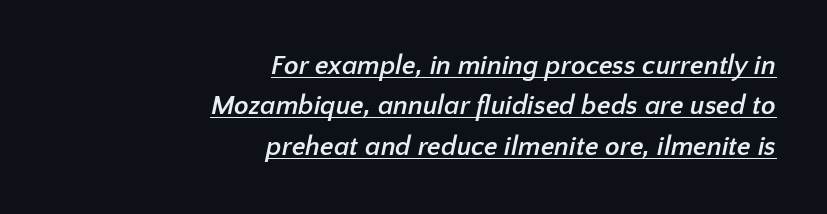
{"bold": "yes", "underline": "yes", "align": "right", "line_spacing": "normal", "line_spacing_ratio": 1.5, "letter_spacing": "normal", "letter_spacing_em": 0.0, "glyph_px": 27}
